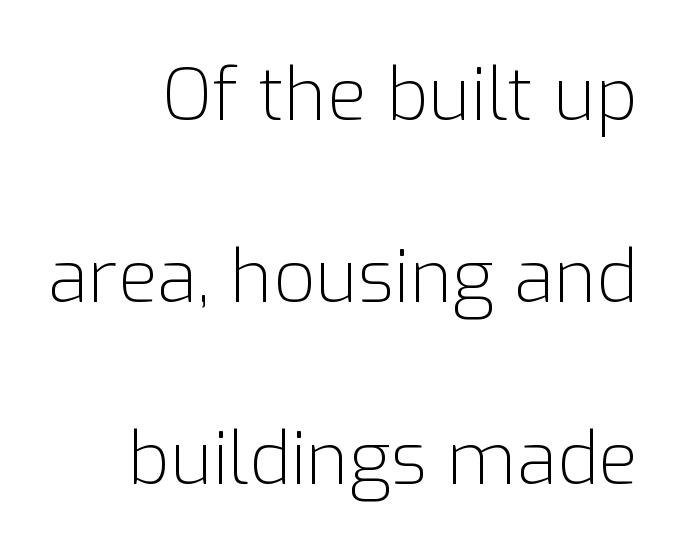
Q: Is the text bold? A: No.
Q: Is the text italic (slanted)? A: No, it is upright.
Q: Is the typeface a serif or a sans-serif typeface? A: Sans-serif.
Q: Is the text underlined? A: No.
Q: How is the paragraph aligned? A: Right-aligned.
Q: Is the spacing between letters normal or unusually wide? A: Normal.
Q: Is the spacing between lines tight, normal or loose? A: Loose.
Q: Width (condensed, normal, or wide)? A: Normal.
Q: Stroke contrast? A: Low.
Q: x-height? A: Medium.
Q: Monospaced? A: No.
